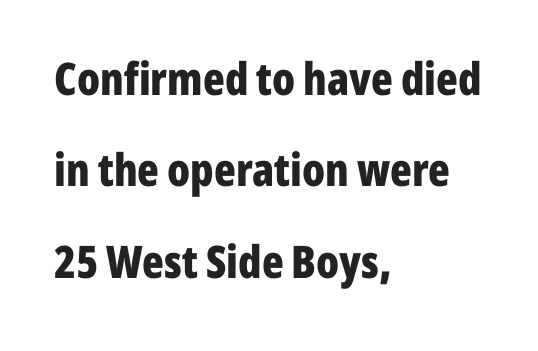
Q: Is the text bold? A: Yes.
Q: Is the text italic (slanted)? A: No, it is upright.
Q: Is the typeface a serif or a sans-serif typeface? A: Sans-serif.
Q: Is the text underlined? A: No.
Q: How is the paragraph aligned? A: Left-aligned.
Q: Is the spacing between letters normal or unusually wide? A: Normal.
Q: Is the spacing between lines tight, normal or loose? A: Loose.
Q: Width (condensed, normal, or wide)? A: Condensed.
Q: Stroke contrast? A: Low.
Q: x-height? A: Medium.
Q: Monospaced? A: No.
